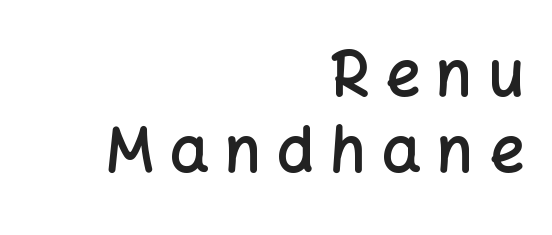
This rendering employs a face without finishing strokes, i.e., a sans-serif. Display-style spreading of the glyphs; the letterfit is very open. Alignment: flush right. You could not count columns in this text — the font is proportionally spaced. The letters are semibold — heavier than regular but short of a full bold.
